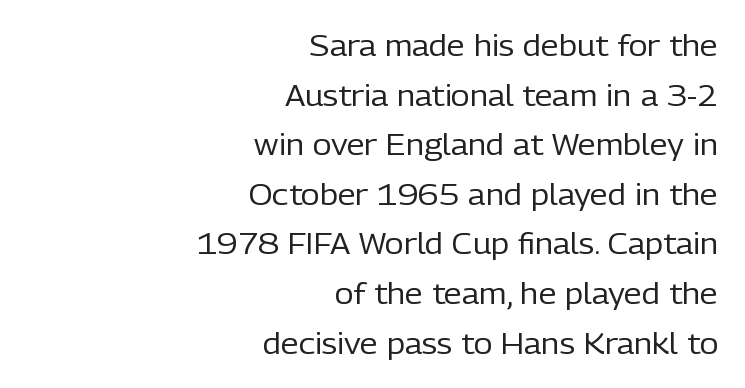
Is there any slant? The stems are plumb. No feet cap the strokes, marking this as sans-serif type. A clean baseline with only descenders dipping below it. On a weight scale, this lands at 450 or below. Notice how the passage keeps a crisp vertical edge on the right only. Character widths vary here, with narrow letters taking less room than wide ones.
